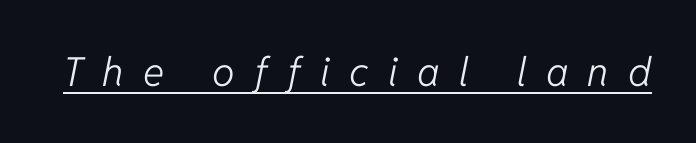
The image shows 40 px light type, italic (leaning right); set unusually wide letter spacing (+0.48 em), underlined; low stroke contrast and a medium x-height.
